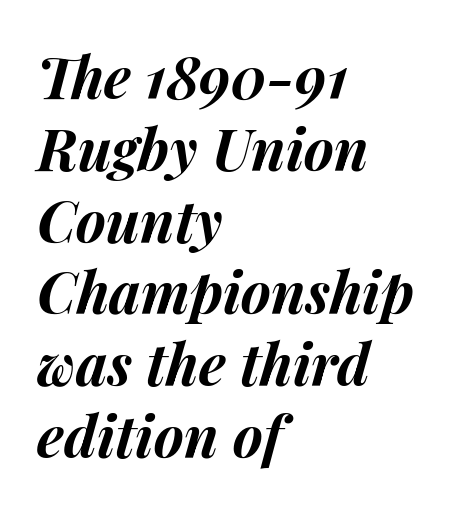
The image shows 57 px bold type, italic (leaning right); set left-aligned, normal line spacing (1.26x), normal letter spacing, not underlined; medium stroke contrast and a medium x-height.
